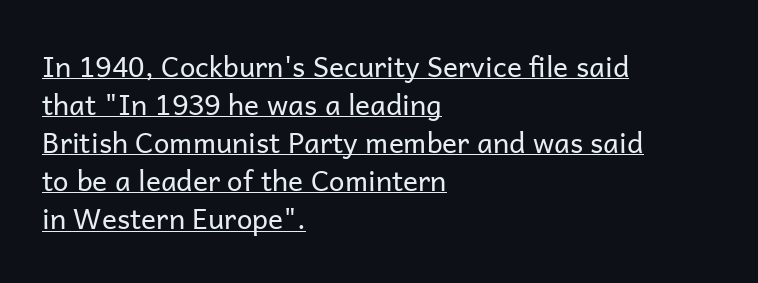
{"serif": "no", "italic": "no", "bold": "no", "weight": "regular", "width": "normal", "stroke_contrast": "low", "x_height": "medium", "monospaced": "no", "underline": "yes", "align": "left", "line_spacing": "normal", "line_spacing_ratio": 1.36, "letter_spacing": "normal", "letter_spacing_em": 0.0, "glyph_px": 28}
